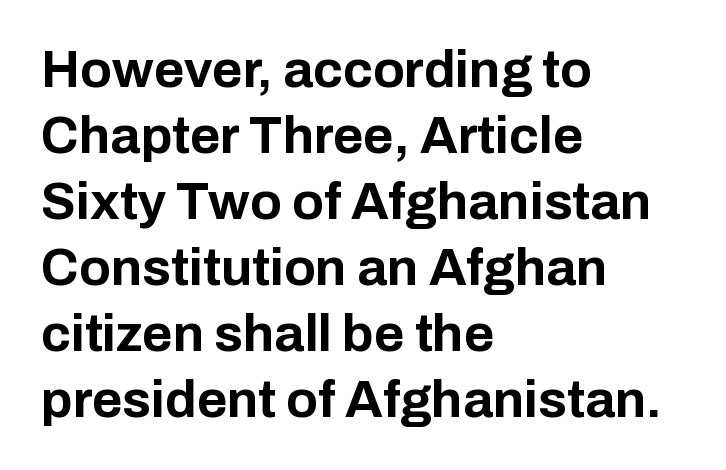
{"serif": "no", "italic": "no", "bold": "yes", "weight": "bold", "width": "normal", "stroke_contrast": "low", "x_height": "medium", "monospaced": "no", "underline": "no", "align": "left", "line_spacing": "normal", "line_spacing_ratio": 1.27, "letter_spacing": "normal", "letter_spacing_em": 0.0, "glyph_px": 52}
